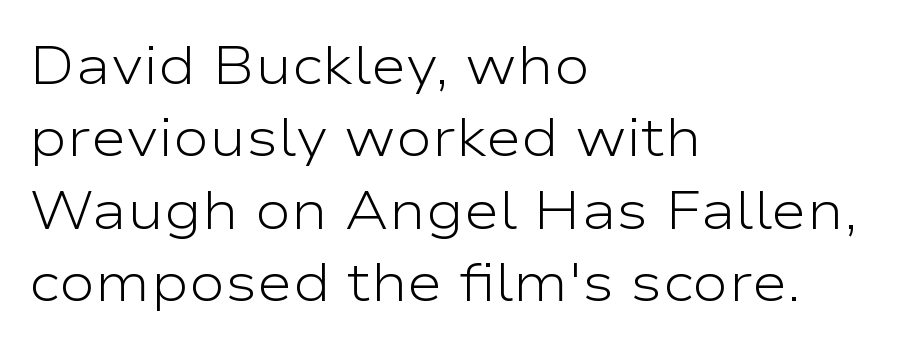
The image shows 54 px light, wide sans-serif type, upright; set left-aligned, normal line spacing (1.34x), normal letter spacing, not underlined; low stroke contrast and a medium x-height.
